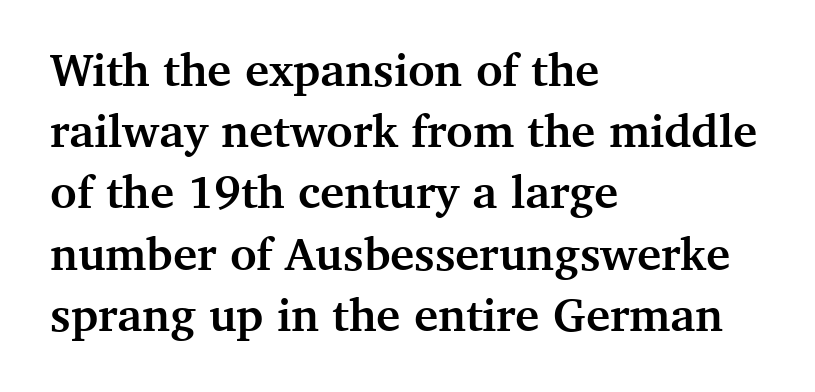
Descender tails drop into unmarked territory. Tracking value appears to be zero — textbook default spacing. You can tell it's not italic because the verticals are truly vertical. The passage shown stacks its lines at a standard gap. Observe the serifs anchoring each vertical stroke in this sample. Varying glyph widths throughout — classic text-font behaviour.
